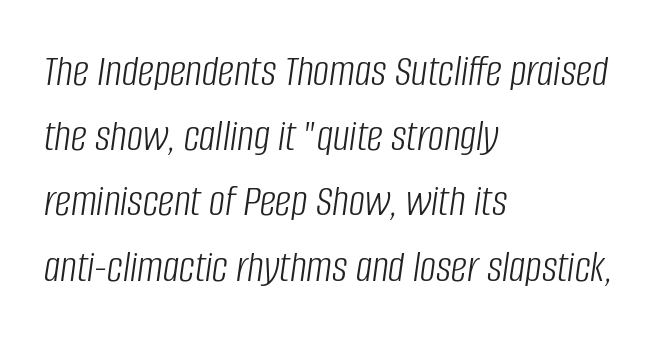
Think of a printed novel: that variable character pitch is what you see here. Caption: face not bold, strokes unweighted. This sample uses an oblique cut, with every glyph tilted off the vertical. What's the leading like? Ordinary, nothing unusual. The text block is weighted toward the left margin, trailing off unevenly rightward. Short note: letters normally spaced.
